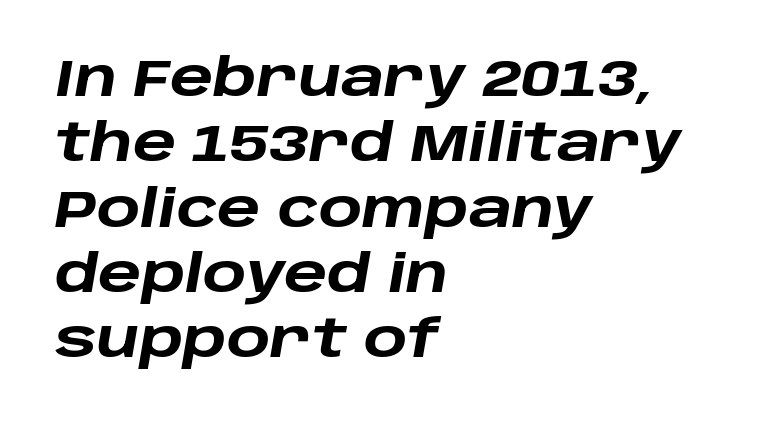
Q: Is the text bold? A: Yes.
Q: Is the text italic (slanted)? A: Yes, it leans right by about 10 degrees.
Q: Is the text underlined? A: No.
Q: How is the paragraph aligned? A: Left-aligned.
Q: Is the spacing between letters normal or unusually wide? A: Normal.
Q: Is the spacing between lines tight, normal or loose? A: Normal.
Q: Width (condensed, normal, or wide)? A: Wide.
Q: Stroke contrast? A: Low.
Q: x-height? A: Large.
Q: Monospaced? A: No.
